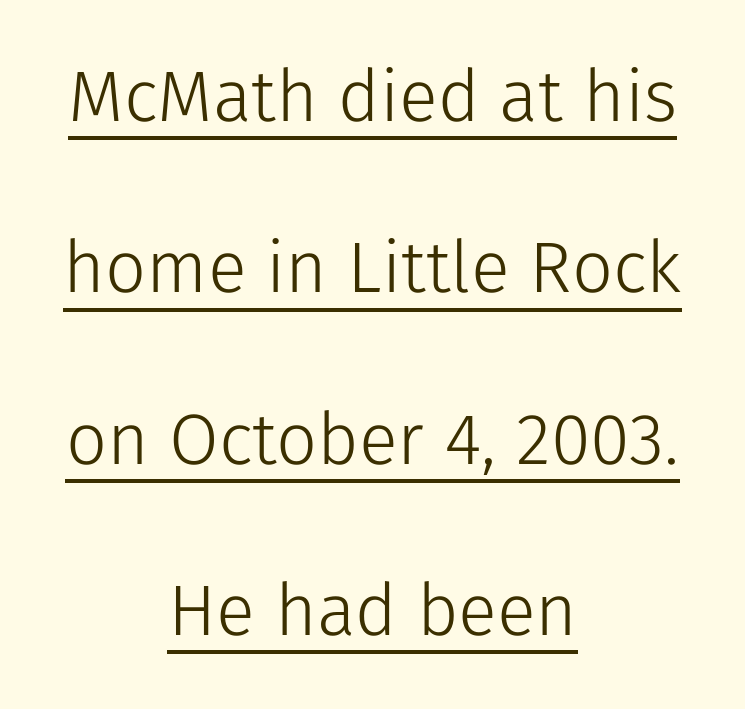
{"serif": "no", "italic": "no", "bold": "no", "weight": "light", "width": "normal", "stroke_contrast": "low", "x_height": "medium", "monospaced": "no", "underline": "yes", "align": "center", "line_spacing": "loose", "line_spacing_ratio": 2.38, "letter_spacing": "normal", "letter_spacing_em": 0.0, "glyph_px": 72}
